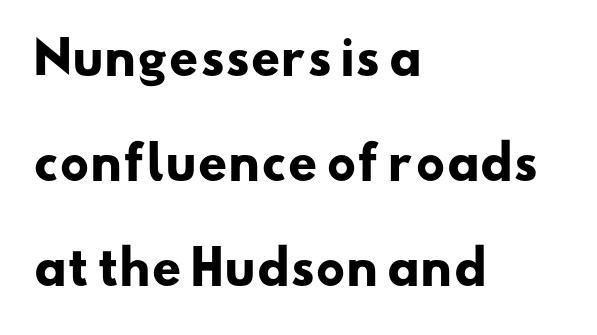
Q: Is the text bold? A: Yes.
Q: Is the typeface a serif or a sans-serif typeface? A: Sans-serif.
Q: Is the text underlined? A: No.
Q: How is the paragraph aligned? A: Left-aligned.
Q: Is the spacing between letters normal or unusually wide? A: Normal.
Q: Is the spacing between lines tight, normal or loose? A: Loose.
Q: Width (condensed, normal, or wide)? A: Wide.
Q: Stroke contrast? A: Low.
Q: x-height? A: Small.
Q: Monospaced? A: No.
